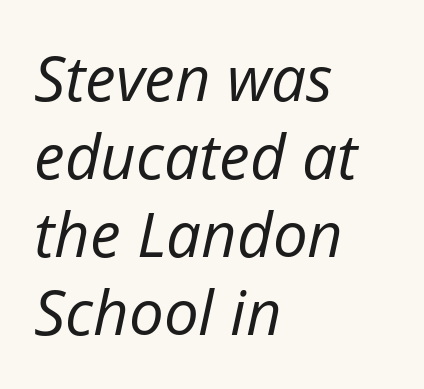
{"italic": "yes", "lean": "right", "slant_degrees": 12, "bold": "no", "weight": "regular", "width": "normal", "stroke_contrast": "low", "x_height": "medium", "monospaced": "no", "underline": "no", "align": "left", "line_spacing": "normal", "line_spacing_ratio": 1.26, "letter_spacing": "normal", "letter_spacing_em": 0.0, "glyph_px": 62}
